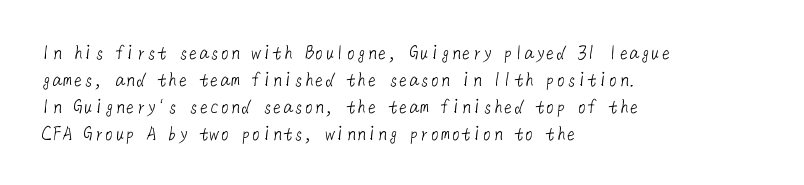
The image shows 21 px text type; set left-aligned, normal line spacing (1.28x), normal letter spacing, not underlined.
